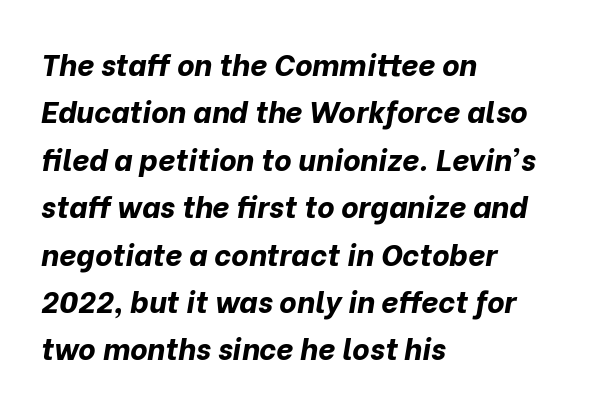
{"italic": "yes", "lean": "right", "slant_degrees": 10, "bold": "yes", "weight": "bold", "width": "normal", "stroke_contrast": "low", "x_height": "medium", "monospaced": "no", "underline": "no", "align": "left", "line_spacing": "normal", "line_spacing_ratio": 1.58, "letter_spacing": "normal", "letter_spacing_em": 0.0, "glyph_px": 30}
